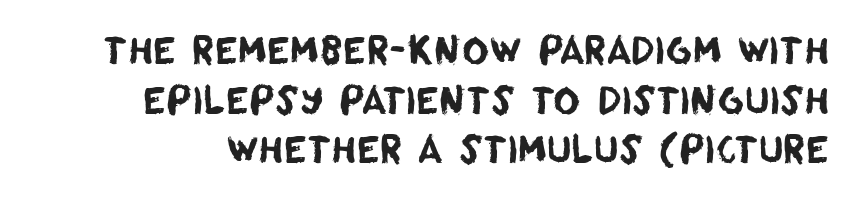
Q: Is the typeface a serif or a sans-serif typeface? A: Sans-serif.
Q: Is the text underlined? A: No.
Q: Is the spacing between letters normal or unusually wide? A: Normal.
Q: Is the spacing between lines tight, normal or loose? A: Normal.
Q: Width (condensed, normal, or wide)? A: Normal.
Q: Stroke contrast? A: Low.
Q: x-height? A: Large.
Q: Monospaced? A: No.
